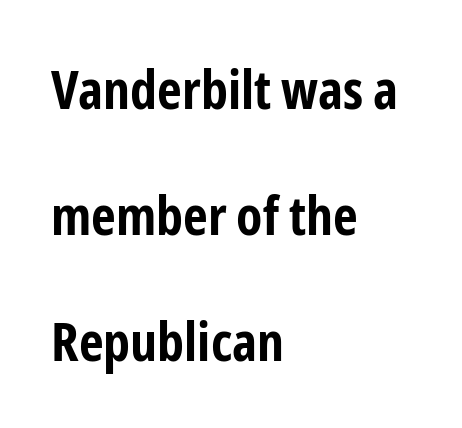
Varying glyph widths throughout — classic text-font behaviour. The font is running at its bold setting. Glance below the letters and you will spot only blank space. One-word summary of the alignment: left.
